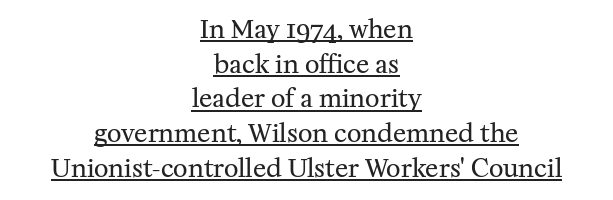
Q: Is the text bold? A: No.
Q: Is the text italic (slanted)? A: No, it is upright.
Q: Is the text underlined? A: Yes.
Q: How is the paragraph aligned? A: Centered.
Q: Is the spacing between letters normal or unusually wide? A: Normal.
Q: Is the spacing between lines tight, normal or loose? A: Normal.
